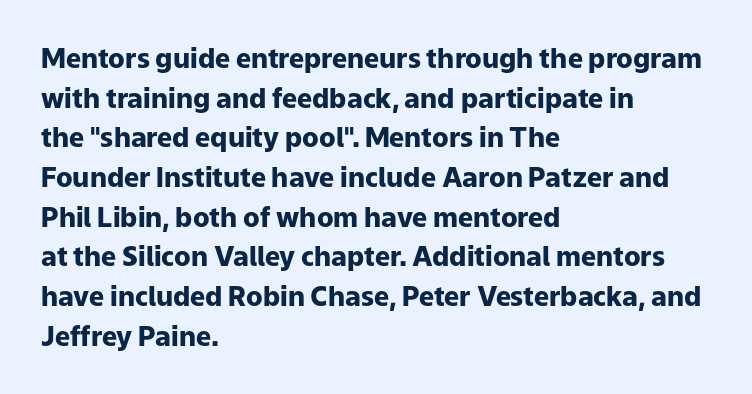
Q: Is the text bold? A: Yes.
Q: Is the text italic (slanted)? A: No, it is upright.
Q: Is the text underlined? A: No.
Q: How is the paragraph aligned? A: Left-aligned.
Q: Is the spacing between letters normal or unusually wide? A: Normal.
Q: Is the spacing between lines tight, normal or loose? A: Normal.
